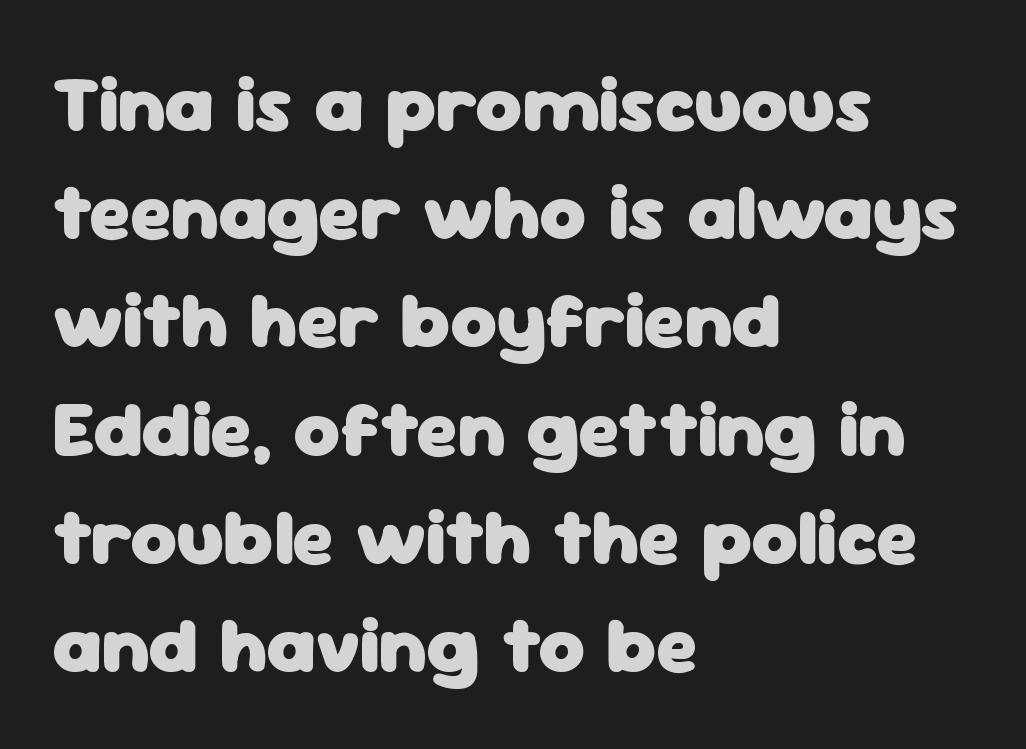
The image shows 79 px heavy sans-serif type, upright; set left-aligned, normal line spacing (1.37x), normal letter spacing, not underlined; low stroke contrast and a medium x-height.
